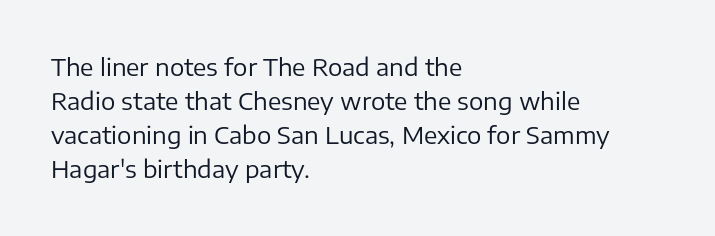
{"italic": "no", "bold": "no", "underline": "no", "align": "left", "line_spacing": "normal", "line_spacing_ratio": 1.42, "letter_spacing": "normal", "letter_spacing_em": 0.0, "glyph_px": 24}
